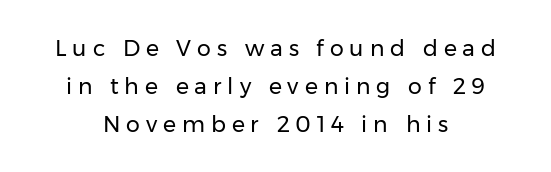
Q: Is the text bold? A: No.
Q: Is the text italic (slanted)? A: No, it is upright.
Q: Is the text underlined? A: No.
Q: How is the paragraph aligned? A: Centered.
Q: Is the spacing between letters normal or unusually wide? A: Unusually wide.
